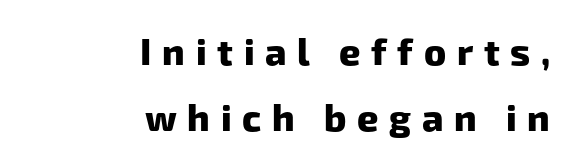
Spacing verdict: proportional, widths tailored to each character. Does the weight exceed regular? Yes, all the way to bold. Classification — sans serif. Glyph-to-glyph distance is far greater than everyday printed text. Descender tails drop into unmarked territory.
